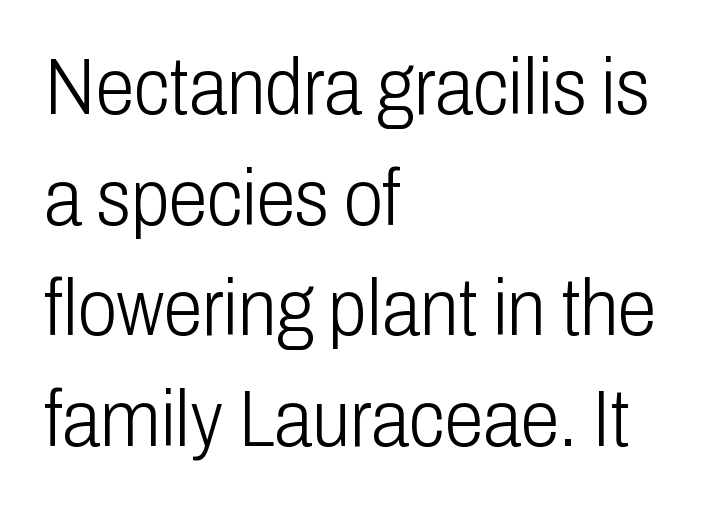
The image shows 79 px light, condensed sans-serif type, upright; set left-aligned, normal line spacing (1.4x), normal letter spacing, not underlined; low stroke contrast and a medium x-height.
